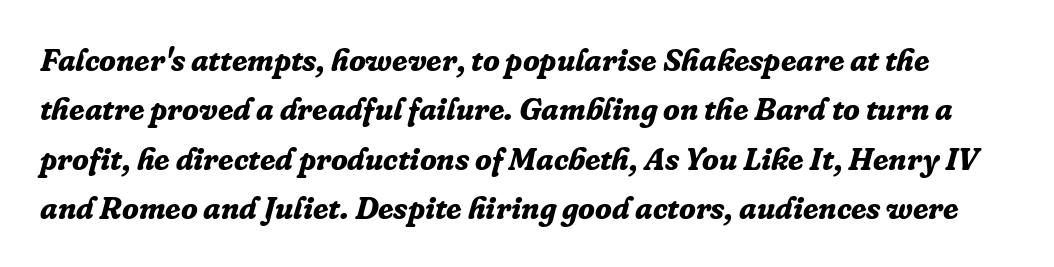
The image shows 31 px bold serif type, italic (leaning right); set normal line spacing (1.59x), normal letter spacing, not underlined; low stroke contrast and a medium x-height.
